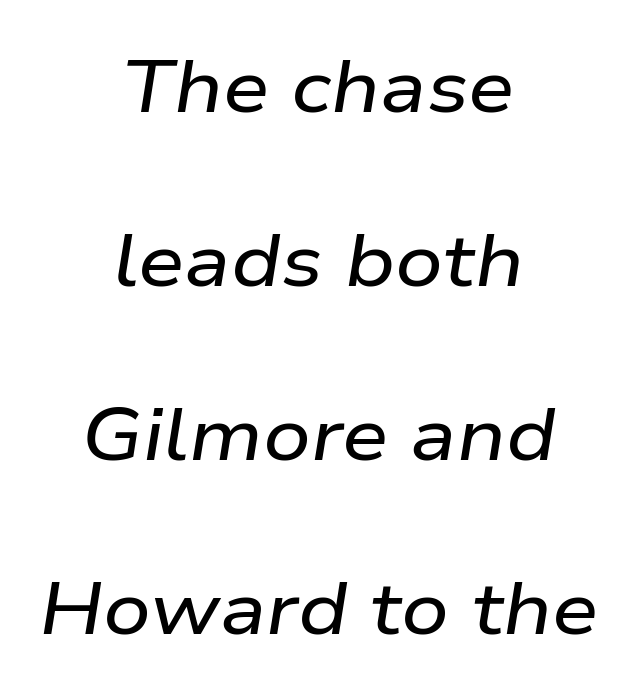
The image shows 74 px wide type, italic (leaning right); set centered, loose line spacing (2.35x), normal letter spacing, not underlined; low stroke contrast and a medium x-height.
